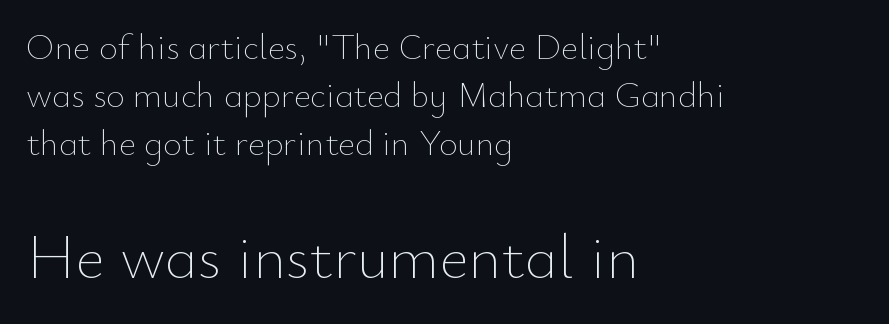
{"italic": "no", "bold": "no", "weight": "thin", "width": "normal", "stroke_contrast": "low", "x_height": "small", "monospaced": "no", "underline": "no", "align": "left", "line_spacing": "normal", "line_spacing_ratio": 1.33, "letter_spacing": "normal", "letter_spacing_em": 0.0, "larger_block": "second", "size_ratio": 1.75, "glyph_px": 63}
